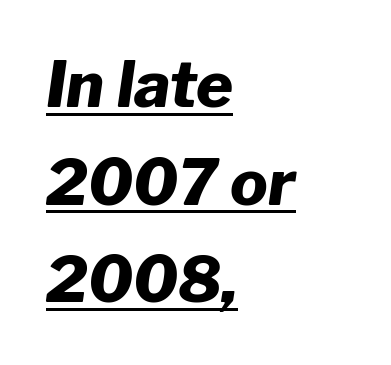
Q: Is the text bold? A: Yes.
Q: Is the text italic (slanted)? A: Yes, it leans right by about 8 degrees.
Q: Is the text underlined? A: Yes.
Q: How is the paragraph aligned? A: Left-aligned.
Q: Is the spacing between letters normal or unusually wide? A: Normal.
Q: Is the spacing between lines tight, normal or loose? A: Normal.
Q: Width (condensed, normal, or wide)? A: Normal.
Q: Stroke contrast? A: Low.
Q: x-height? A: Medium.
Q: Monospaced? A: No.
